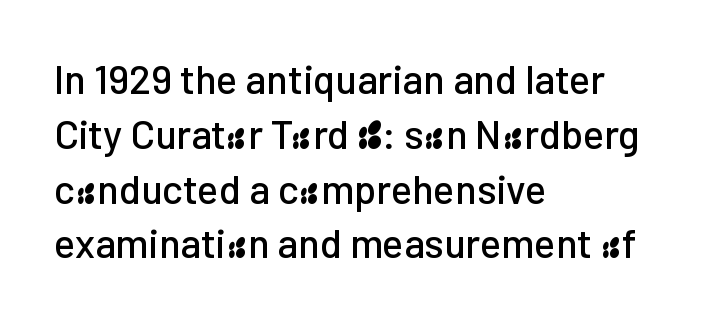
Q: Is the text italic (slanted)? A: No, it is upright.
Q: Is the typeface a serif or a sans-serif typeface? A: Sans-serif.
Q: Is the text underlined? A: No.
Q: How is the paragraph aligned? A: Left-aligned.
Q: Is the spacing between letters normal or unusually wide? A: Normal.
Q: Is the spacing between lines tight, normal or loose? A: Normal.
Q: Width (condensed, normal, or wide)? A: Normal.
Q: Stroke contrast? A: Low.
Q: x-height? A: Medium.
Q: Monospaced? A: No.
